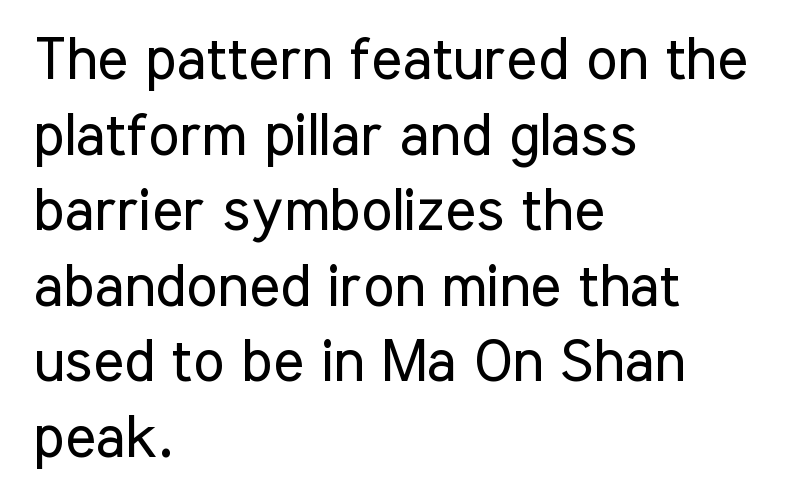
Q: Is the text bold? A: No.
Q: Is the text italic (slanted)? A: No, it is upright.
Q: Is the typeface a serif or a sans-serif typeface? A: Sans-serif.
Q: Is the text underlined? A: No.
Q: How is the paragraph aligned? A: Left-aligned.
Q: Is the spacing between letters normal or unusually wide? A: Normal.
Q: Is the spacing between lines tight, normal or loose? A: Normal.
Q: Width (condensed, normal, or wide)? A: Condensed.
Q: Stroke contrast? A: Low.
Q: x-height? A: Medium.
Q: Monospaced? A: No.
